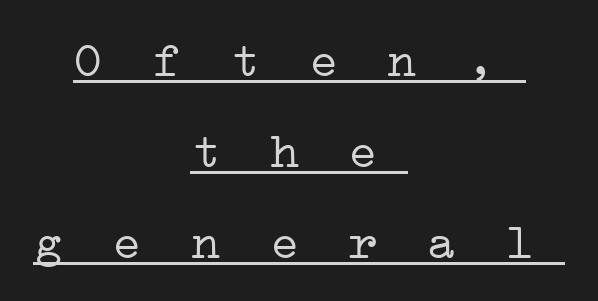
Q: Is the text bold? A: No.
Q: Is the typeface a serif or a sans-serif typeface? A: Serif.
Q: Is the text underlined? A: Yes.
Q: How is the paragraph aligned? A: Centered.
Q: Is the spacing between letters normal or unusually wide? A: Unusually wide.
Q: Width (condensed, normal, or wide)? A: Wide.
Q: Stroke contrast? A: Low.
Q: x-height? A: Medium.
Q: Monospaced? A: Yes.
